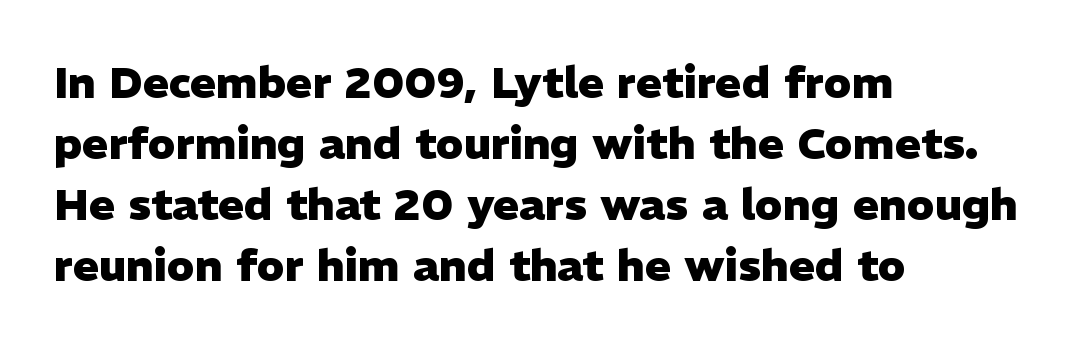
This sample uses an upright cut, with every glyph sitting square on the baseline. Each letter keeps its own natural width here, so spacing adapts to shape. These lines stack with their left ends in a neat column. The typesetting leans heavy: a genuine bold. Words float on clear page, feet unadorned. I'd call this a sans setting — the letters go barefoot.
